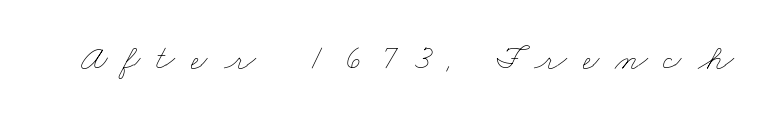
The image shows 37 px thin, wide type; set unusually wide letter spacing (+0.43 em), not underlined; low stroke contrast and a small x-height.
